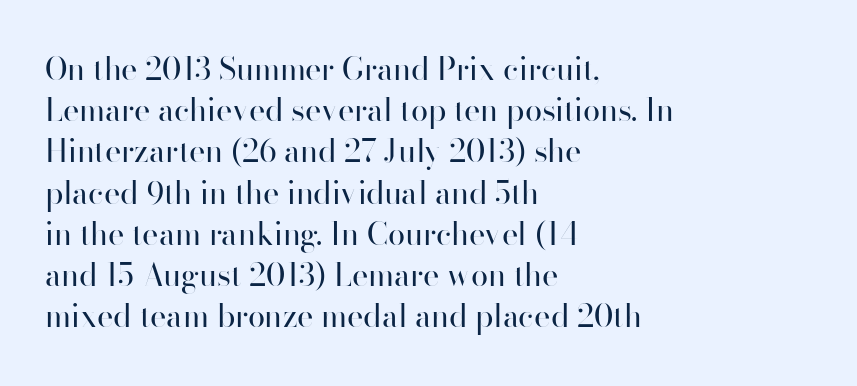
Horizontally, the lines are justified to the leading edge only. No word sits above an underline. Regular leading. Are there feet on the stems? There aren't — it's a sans. Do the characters align in a grid? No, the font is proportional. Glyph-to-glyph distance matches everyday printed text.
